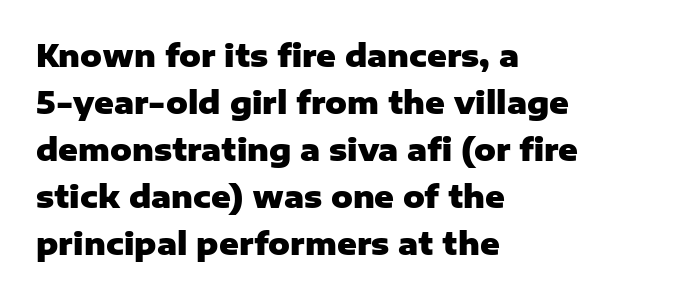
Observe the ordinary spacing: letters are neighbours, not strangers. Compared with typical paragraphs, the rows here are spaced about the same. This is roman type, the default non-slanted kind. Do the characters align in a grid? No, the font is proportional.
